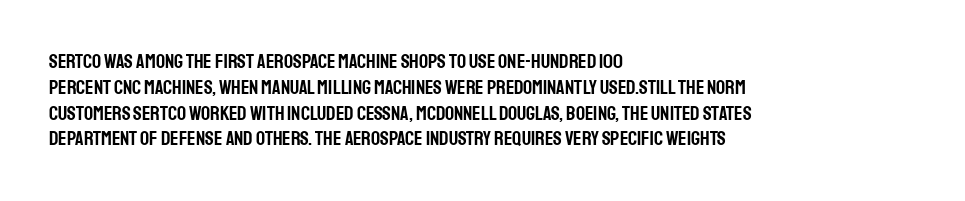
Q: Is the text italic (slanted)? A: No, it is upright.
Q: Is the text underlined? A: No.
Q: How is the paragraph aligned? A: Left-aligned.
Q: Is the spacing between letters normal or unusually wide? A: Normal.
Q: Is the spacing between lines tight, normal or loose? A: Normal.
